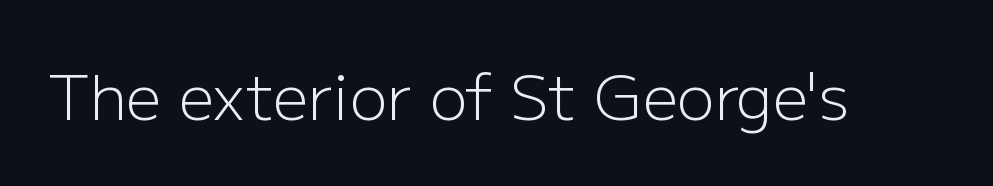
{"serif": "no", "italic": "no", "bold": "no", "weight": "light", "width": "normal", "stroke_contrast": "low", "x_height": "medium", "monospaced": "no", "underline": "no", "letter_spacing": "normal", "letter_spacing_em": 0.0, "glyph_px": 62}
